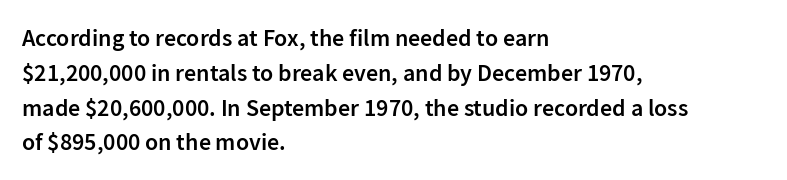
Q: Is the text bold? A: Semi-bold.
Q: Is the text italic (slanted)? A: No, it is upright.
Q: Is the text underlined? A: No.
Q: How is the paragraph aligned? A: Left-aligned.
Q: Is the spacing between letters normal or unusually wide? A: Normal.
Q: Is the spacing between lines tight, normal or loose? A: Normal.
